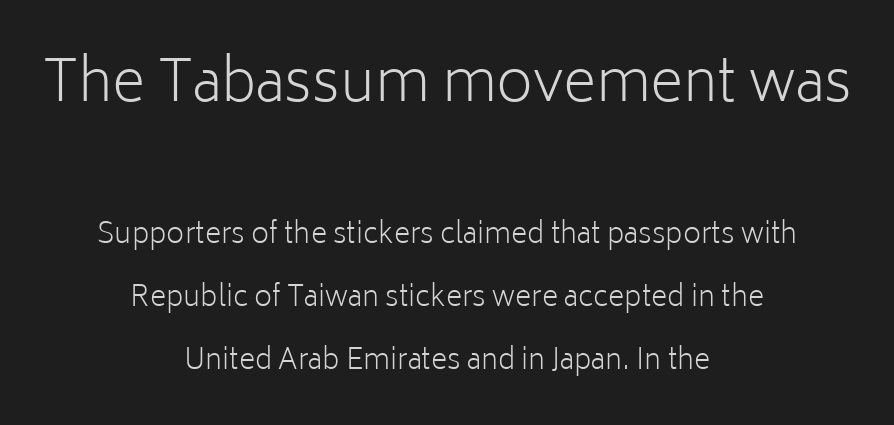
Q: Is the text bold? A: No.
Q: Is the text italic (slanted)? A: No, it is upright.
Q: Is the typeface a serif or a sans-serif typeface? A: Sans-serif.
Q: Is the text underlined? A: No.
Q: How is the paragraph aligned? A: Centered.
Q: Is the spacing between letters normal or unusually wide? A: Normal.
Q: Is the spacing between lines tight, normal or loose? A: Loose.
Q: Which block of text is set in a larger size, the first (top) or the second (bottom)? A: The first (top) one.
Q: Width (condensed, normal, or wide)? A: Normal.
Q: Stroke contrast? A: Low.
Q: x-height? A: Medium.
Q: Monospaced? A: No.
